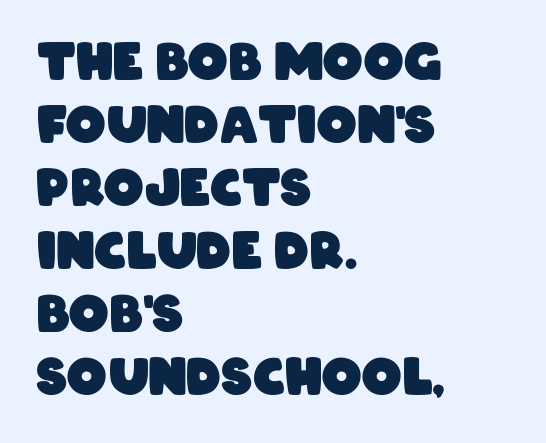
The image shows 50 px heavy, condensed sans-serif type; set left-aligned, normal line spacing (1.26x), normal letter spacing, not underlined; low stroke contrast and a large x-height.
